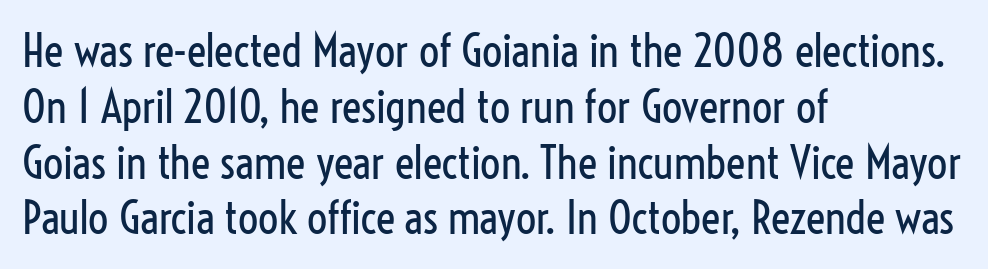
Rule under the text: the space is simply empty. The passage shown is typeset with a sans-serif family. The weight would be labelled regular, book, light, or lighter still. This is the regular roman posture of the typeface. This sample has the flowing, uneven cadence of proportional lettering.
